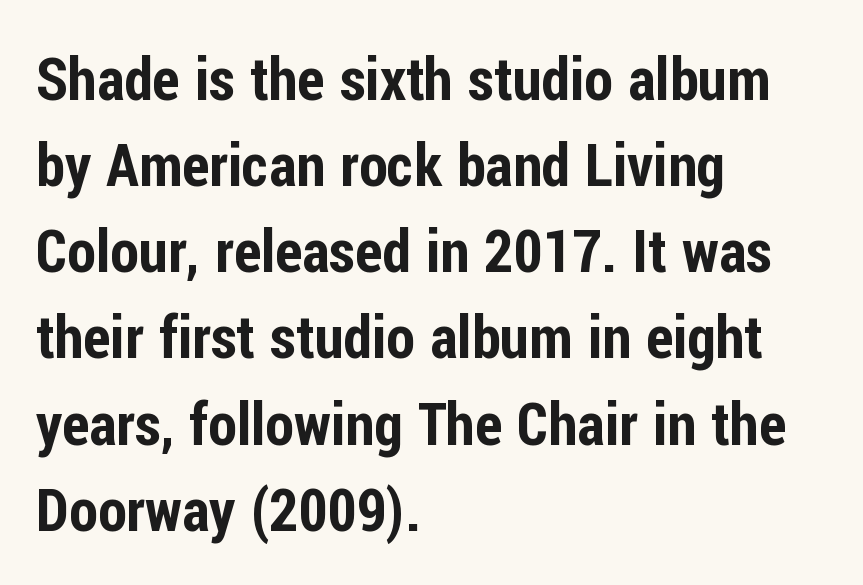
The image shows 59 px condensed sans-serif type, upright; set left-aligned, normal line spacing (1.46x), normal letter spacing, not underlined; low stroke contrast and a medium x-height.
